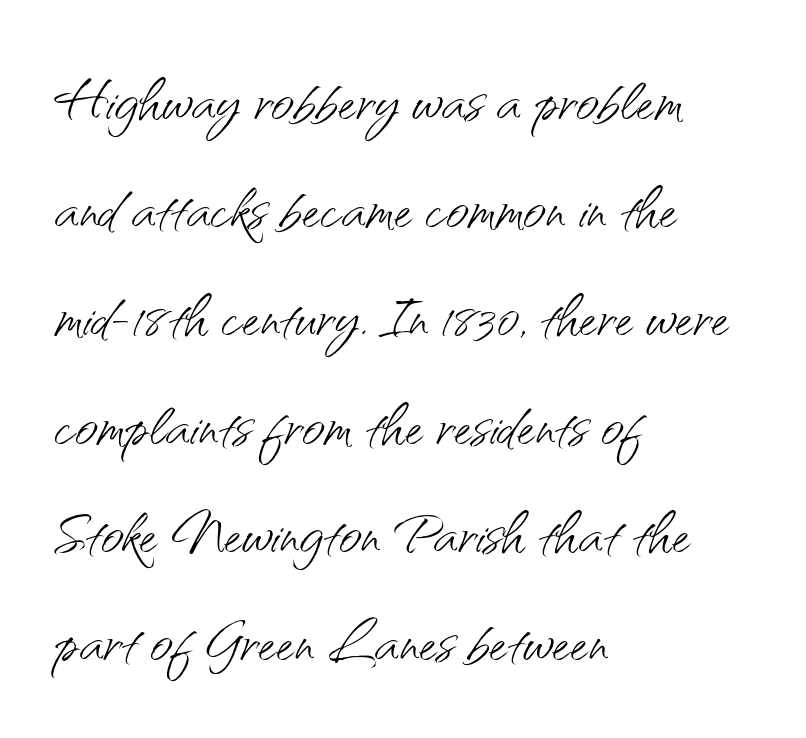
The image shows 79 px light sans-serif type; set left-aligned, normal line spacing (1.37x), normal letter spacing, not underlined; medium stroke contrast and a small x-height.
